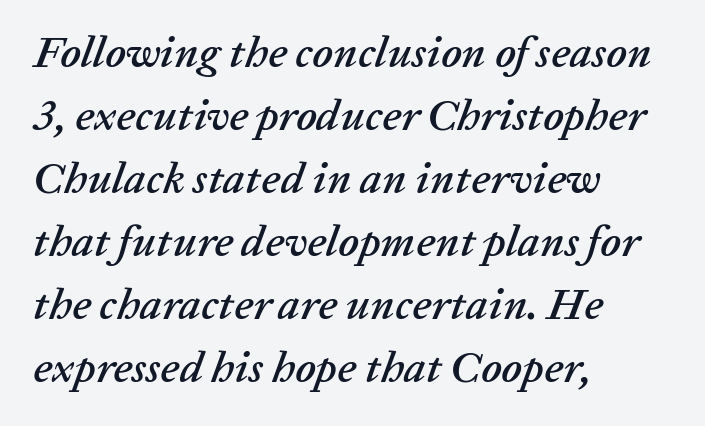
The image shows 44 px text type, italic (leaning right); set left-aligned, normal line spacing (1.43x), normal letter spacing, not underlined; low stroke contrast and a medium x-height.
